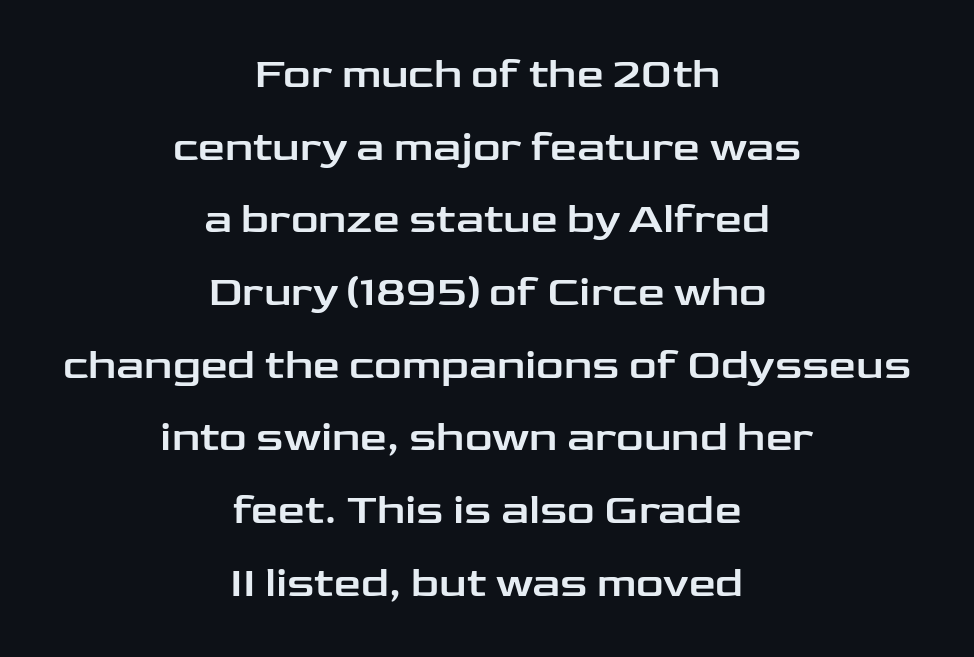
No italicization has been applied; the sample stays upright. Plain, unruled lines of type. Type style note: lacks serifs. Words appear dense and cohesive because spacing is normal. Here the designer chose a conventional face with non-uniform glyph widths. Notice how descenders clear the ascenders below comfortably — that's standard leading.
